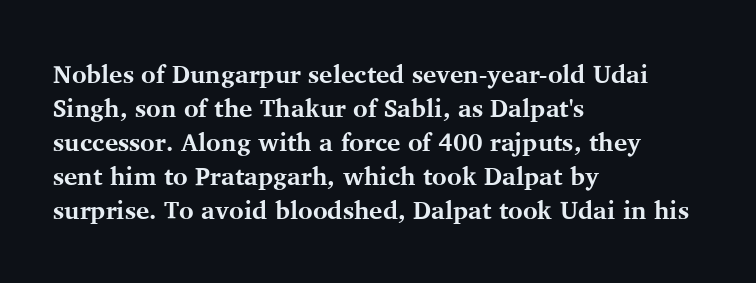
Just letters on the line, the space beneath them empty. No italicization has been applied; the sample stays upright. The rows are spaced the way most documents space them. The glyphs have the mass of a bold cut. Look at the tracking — it's just the regular setting, nothing added. Each line starts at the same left margin while the right side varies.
